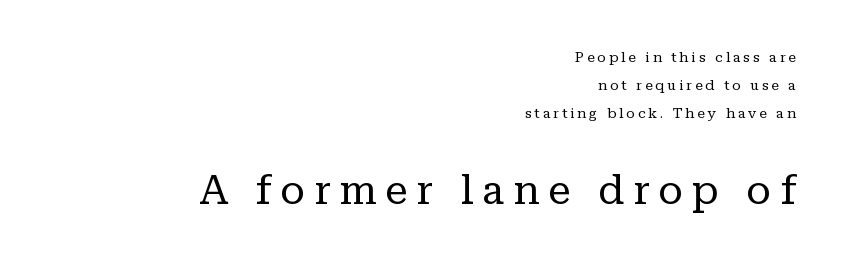
{"serif": "yes", "italic": "no", "bold": "no", "weight": "regular", "width": "normal", "stroke_contrast": "low", "x_height": "medium", "monospaced": "no", "underline": "no", "align": "right", "line_spacing": "loose", "line_spacing_ratio": 2.0, "letter_spacing": "wide", "letter_spacing_em": 0.21, "larger_block": "second", "size_ratio": 2.93, "glyph_px": 41}
